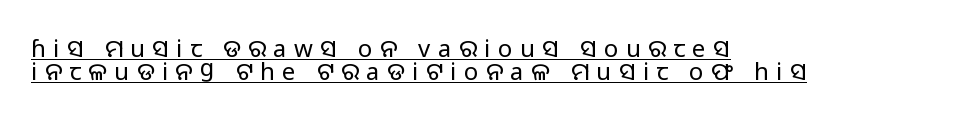
The image shows 24 px text type, upright; set left-aligned, tight line spacing (0.96x), unusually wide letter spacing (+0.31 em), underlined.
